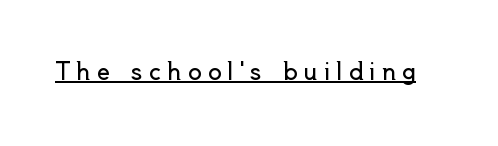
{"italic": "no", "bold": "no", "underline": "yes", "letter_spacing": "wide", "letter_spacing_em": 0.26, "glyph_px": 23}
